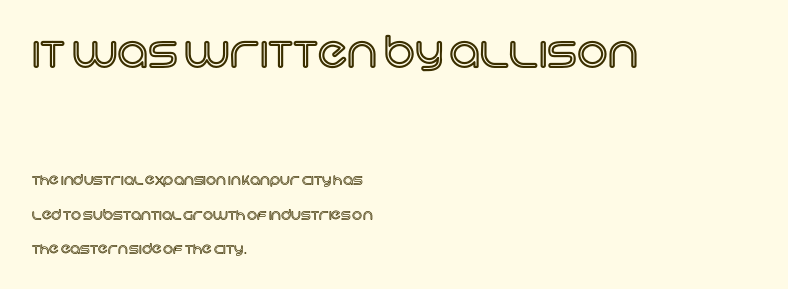
Q: Is the text italic (slanted)? A: No, it is upright.
Q: Is the text underlined? A: No.
Q: How is the paragraph aligned? A: Left-aligned.
Q: Is the spacing between letters normal or unusually wide? A: Normal.
Q: Is the spacing between lines tight, normal or loose? A: Loose.
Q: Which block of text is set in a larger size, the first (top) or the second (bottom)? A: The first (top) one.
Q: Width (condensed, normal, or wide)? A: Normal.
Q: x-height? A: Large.
Q: Monospaced? A: No.
